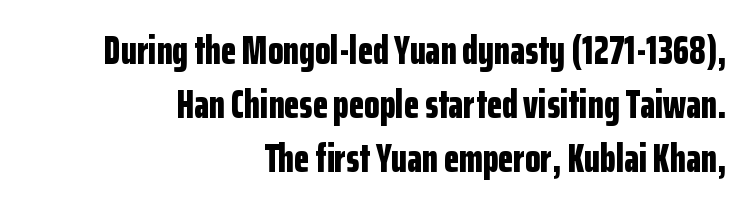
{"serif": "no", "italic": "no", "bold": "yes", "weight": "bold", "width": "condensed", "stroke_contrast": "low", "x_height": "medium", "monospaced": "no", "underline": "no", "align": "right", "line_spacing": "normal", "line_spacing_ratio": 1.35, "letter_spacing": "normal", "letter_spacing_em": 0.0, "glyph_px": 40}
